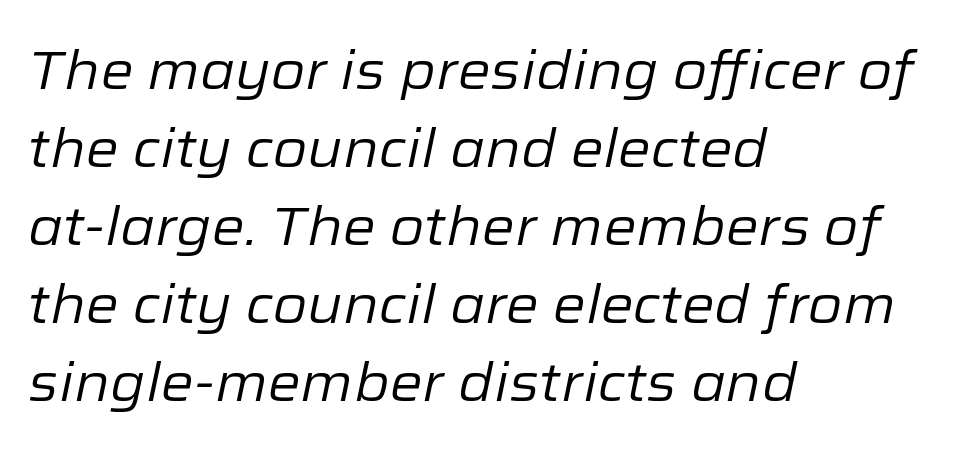
The image shows 53 px regular-weight type, italic (leaning right); set left-aligned, normal line spacing (1.47x), normal letter spacing, not underlined; low stroke contrast and a medium x-height.
